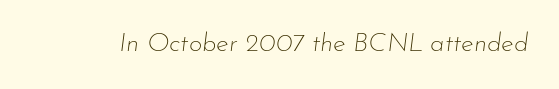
{"italic": "yes", "lean": "right", "slant_degrees": 7, "bold": "no", "underline": "no", "letter_spacing": "normal", "letter_spacing_em": 0.0, "glyph_px": 26}
